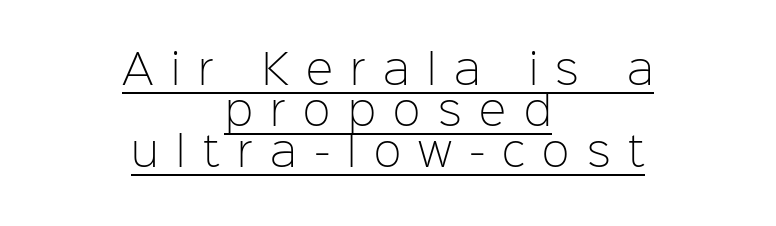
The image shows 41 px light sans-serif type, upright; set centered, tight line spacing (1.0x), unusually wide letter spacing (+0.43 em), underlined; low stroke contrast and a medium x-height.
